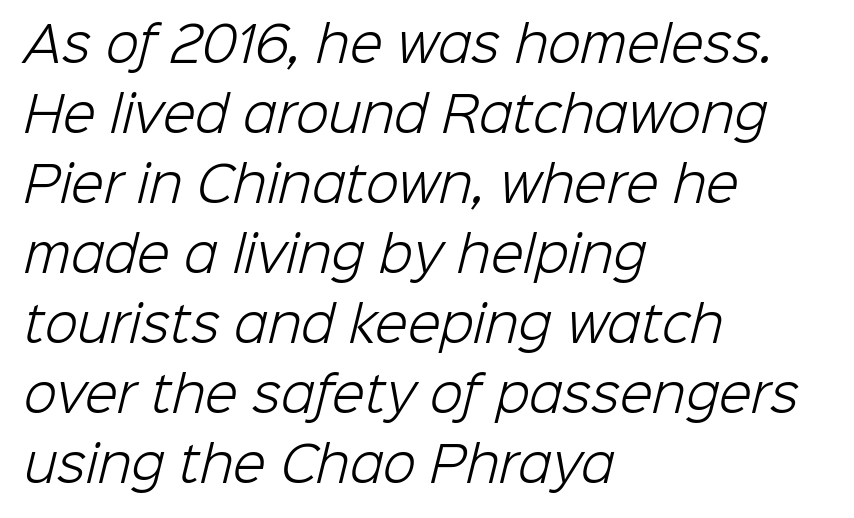
The image shows 48 px light sans-serif type; set left-aligned, normal line spacing (1.46x), normal letter spacing, not underlined; low stroke contrast and a medium x-height.
